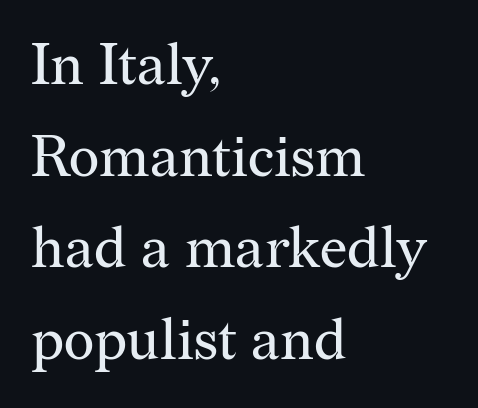
Words appear dense and cohesive because spacing is normal. Line spacing here is normal. Posture: upright roman. Character widths vary here, with narrow letters taking less room than wide ones.
